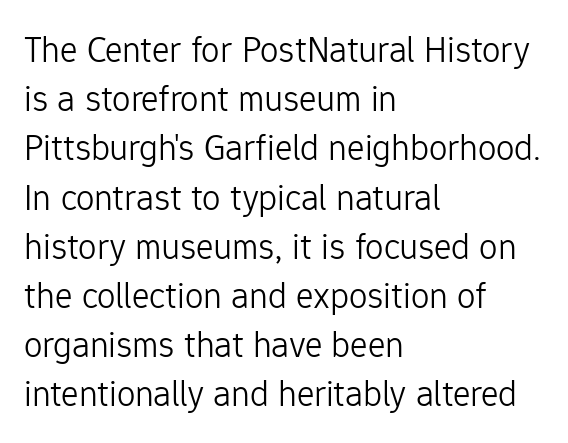
The image shows 37 px light sans-serif type, upright; set left-aligned, normal line spacing (1.33x), normal letter spacing, not underlined; low stroke contrast and a medium x-height.
